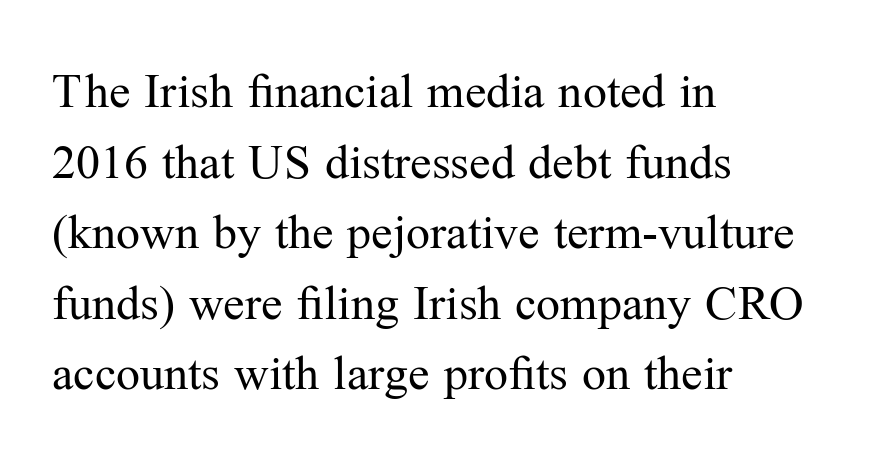
The image shows 48 px regular-weight serif type, upright; set left-aligned, normal line spacing (1.47x), normal letter spacing, not underlined; medium stroke contrast and a medium x-height.
